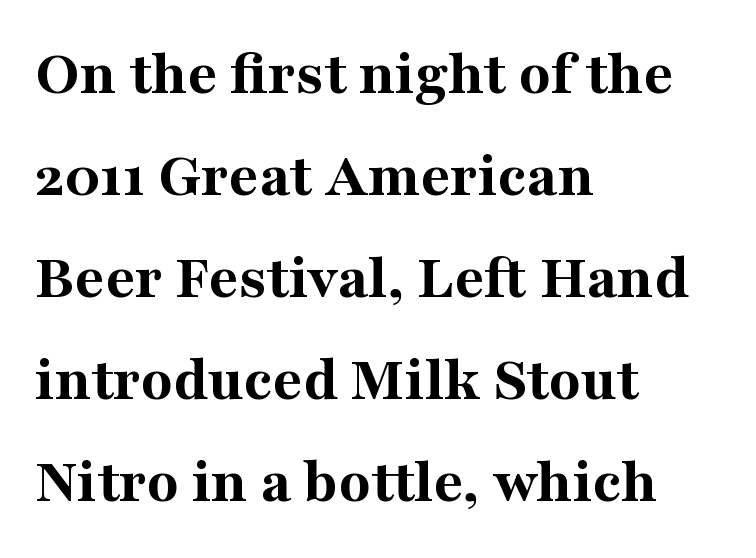
The image shows 65 px bold serif type, upright; set left-aligned, normal line spacing (1.57x), normal letter spacing, not underlined; medium stroke contrast and a medium x-height.
